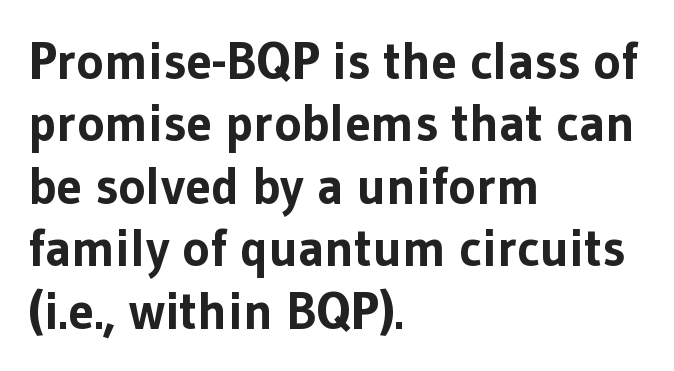
The image shows 52 px bold sans-serif type, upright; set left-aligned, line spacing 1.2x, normal letter spacing, not underlined; low stroke contrast and a medium x-height.
